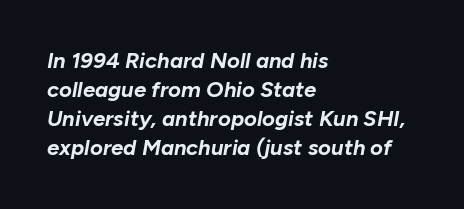
{"italic": "yes", "lean": "right", "slant_degrees": 10, "bold": "yes", "underline": "no", "align": "left", "line_spacing": "normal", "line_spacing_ratio": 1.32, "letter_spacing": "normal", "letter_spacing_em": 0.0, "glyph_px": 22}
